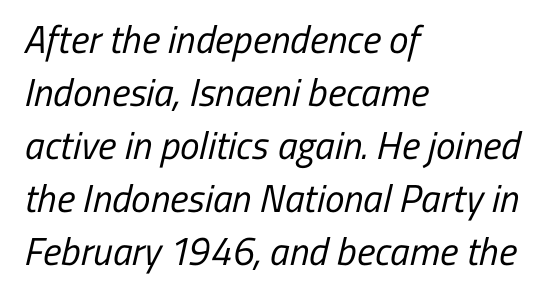
The rendering uses natural spacing where letterforms have individual widths. Summary of weight: not heavy and not bold. Short and long lines alike share a common starting point at left. Vertical spacing — default.
